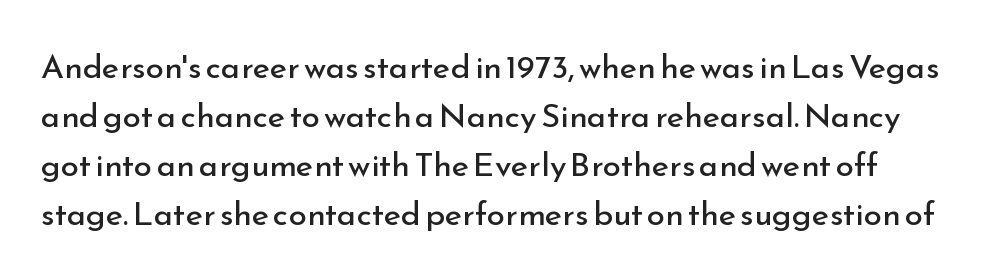
Stems here are at most as thick as an everyday book face. Rendered with straight, roman letterforms. The foot of each line stays bare and open. Note the varied advance widths — an 'i' is clearly narrower than an 'm'. You could call the tracking neutral — neither tight nor loose. Reading down the column, the eye jumps a familiar distance to each next line.
